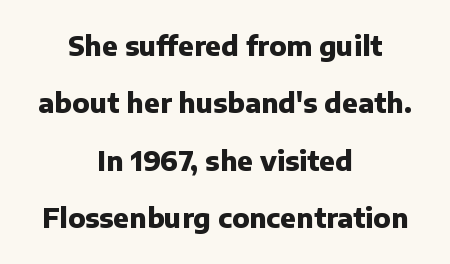
Q: Is the text bold? A: Yes.
Q: Is the text italic (slanted)? A: No, it is upright.
Q: Is the text underlined? A: No.
Q: How is the paragraph aligned? A: Centered.
Q: Is the spacing between letters normal or unusually wide? A: Normal.
Q: Is the spacing between lines tight, normal or loose? A: Loose.
